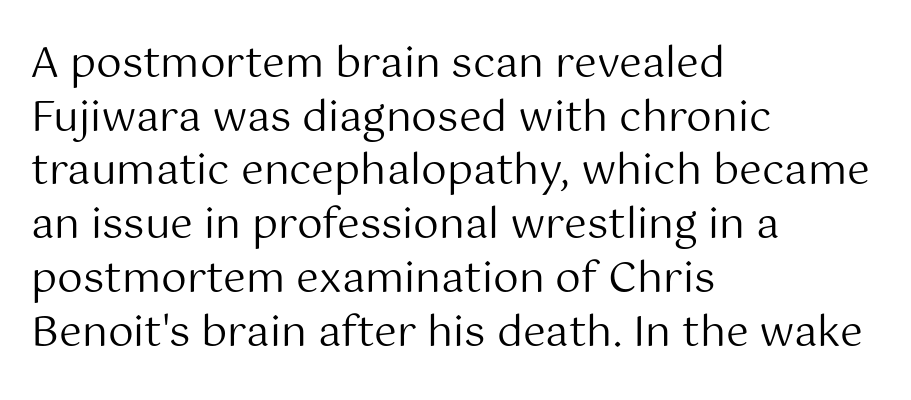
Q: Is the text bold? A: No.
Q: Is the text italic (slanted)? A: No, it is upright.
Q: Is the typeface a serif or a sans-serif typeface? A: Sans-serif.
Q: Is the text underlined? A: No.
Q: How is the paragraph aligned? A: Left-aligned.
Q: Is the spacing between letters normal or unusually wide? A: Normal.
Q: Is the spacing between lines tight, normal or loose? A: Normal.
Q: Width (condensed, normal, or wide)? A: Normal.
Q: Stroke contrast? A: Medium.
Q: x-height? A: Medium.
Q: Monospaced? A: No.
